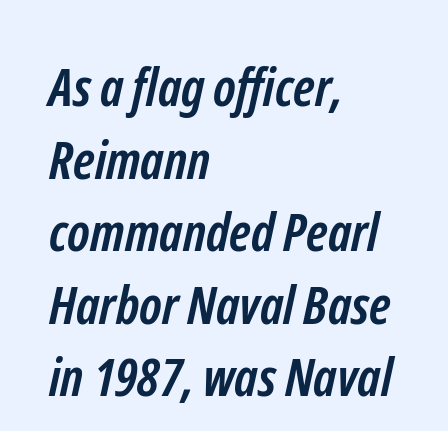
Q: Is the text bold? A: Yes.
Q: Is the typeface a serif or a sans-serif typeface? A: Sans-serif.
Q: Is the text underlined? A: No.
Q: How is the paragraph aligned? A: Left-aligned.
Q: Is the spacing between letters normal or unusually wide? A: Normal.
Q: Is the spacing between lines tight, normal or loose? A: Normal.
Q: Width (condensed, normal, or wide)? A: Condensed.
Q: Stroke contrast? A: Low.
Q: x-height? A: Medium.
Q: Monospaced? A: No.
